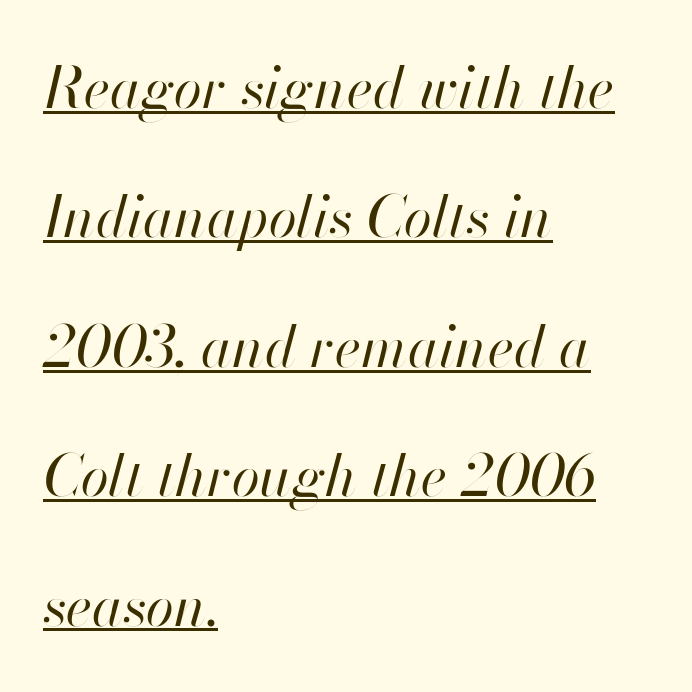
The image shows 57 px regular-weight type, italic (leaning right); set left-aligned, loose line spacing (2.27x), normal letter spacing, underlined; high stroke contrast and a small x-height.
